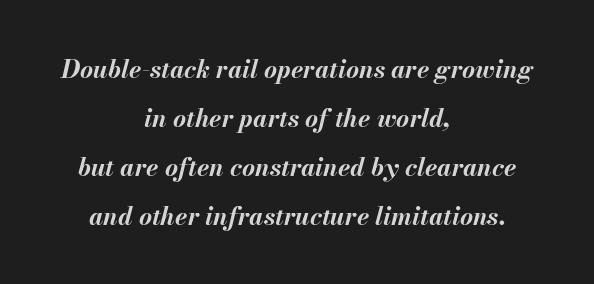
Q: Is the text bold? A: Yes.
Q: Is the text italic (slanted)? A: Yes, it leans right by about 13 degrees.
Q: Is the text underlined? A: No.
Q: How is the paragraph aligned? A: Centered.
Q: Is the spacing between letters normal or unusually wide? A: Normal.
Q: Is the spacing between lines tight, normal or loose? A: Loose.
